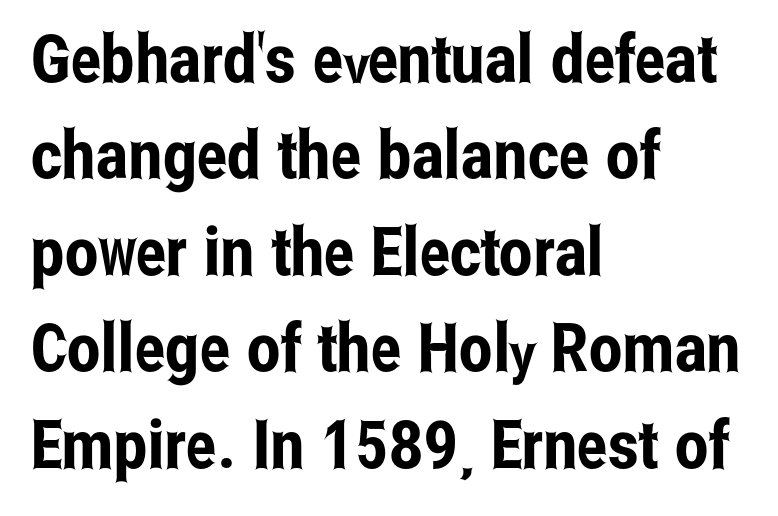
The setting favours the left margin, as ordinary paragraphs usually do. Here the glyphs are tracked normally, forming tight word shapes. Plain, unruled lines of type. This sample uses an upright cut, with every glyph sitting square on the baseline.
